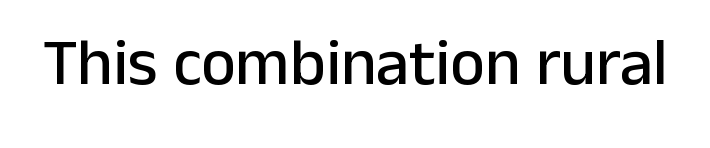
Q: Is the text italic (slanted)? A: No, it is upright.
Q: Is the typeface a serif or a sans-serif typeface? A: Sans-serif.
Q: Is the text underlined? A: No.
Q: Is the spacing between letters normal or unusually wide? A: Normal.
Q: Width (condensed, normal, or wide)? A: Normal.
Q: Stroke contrast? A: Low.
Q: x-height? A: Medium.
Q: Monospaced? A: No.
